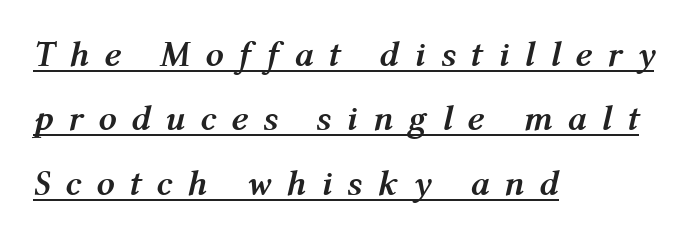
{"italic": "yes", "lean": "right", "slant_degrees": 12, "bold": "yes", "weight": "semibold", "width": "normal", "stroke_contrast": "medium", "x_height": "medium", "monospaced": "no", "underline": "yes", "align": "left", "line_spacing_ratio": 1.79, "letter_spacing": "wide", "letter_spacing_em": 0.41, "glyph_px": 36}
